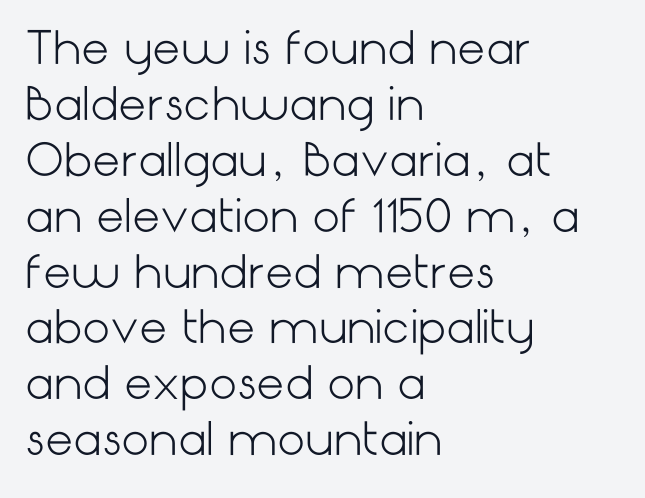
The image shows 44 px light sans-serif type, upright; set left-aligned, normal line spacing (1.27x), normal letter spacing, not underlined; low stroke contrast and a medium x-height.
